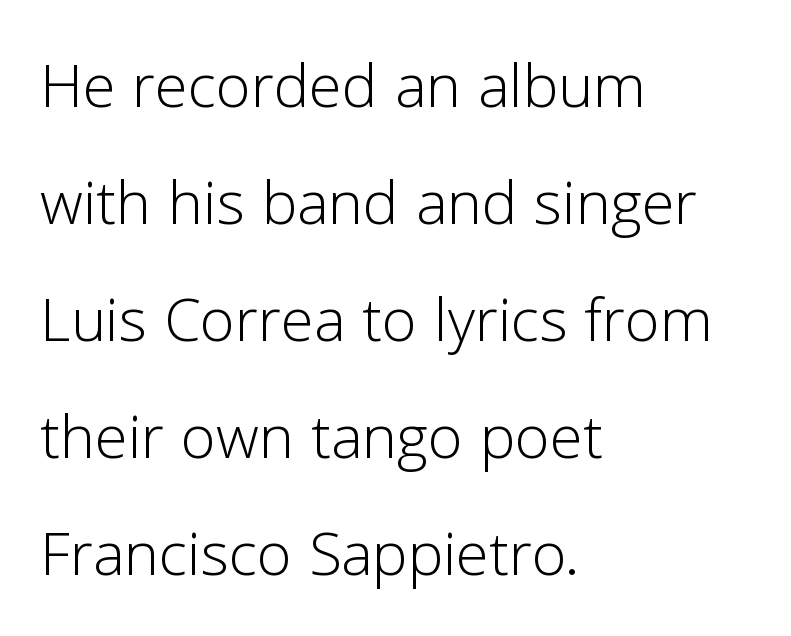
{"serif": "no", "italic": "no", "bold": "no", "weight": "light", "width": "normal", "stroke_contrast": "low", "x_height": "medium", "monospaced": "no", "underline": "no", "align": "left", "line_spacing": "normal", "line_spacing_ratio": 1.48, "letter_spacing": "normal", "letter_spacing_em": 0.0, "glyph_px": 79}
